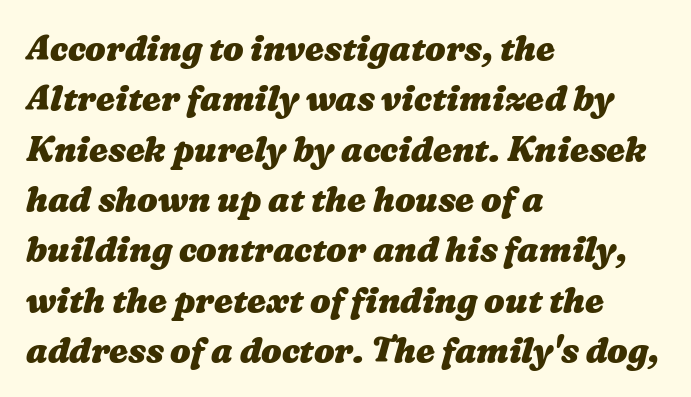
The image shows 34 px heavy, wide type; set left-aligned, normal line spacing (1.48x), normal letter spacing, not underlined; medium stroke contrast and a medium x-height.
